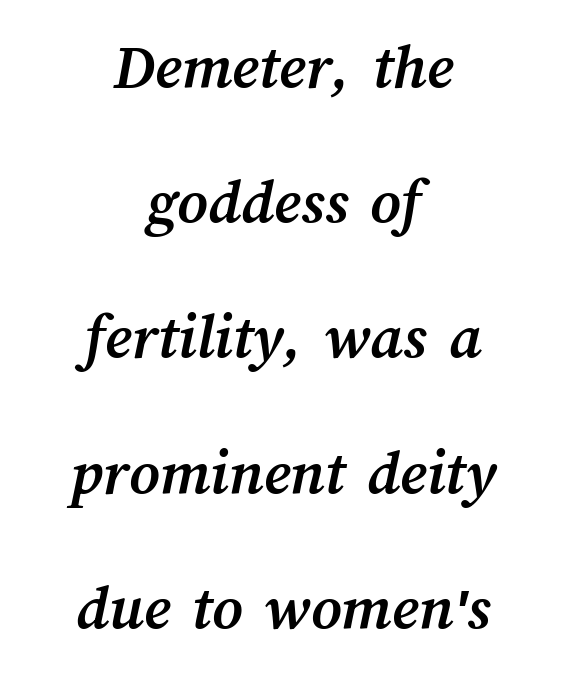
The image shows 65 px semibold type; set centered, loose line spacing (2.08x), normal letter spacing, not underlined; medium stroke contrast and a medium x-height.
